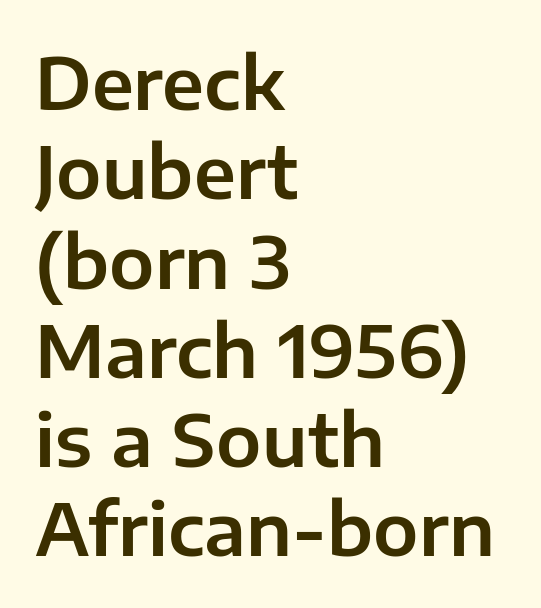
Q: Is the text italic (slanted)? A: No, it is upright.
Q: Is the typeface a serif or a sans-serif typeface? A: Sans-serif.
Q: Is the text underlined? A: No.
Q: How is the paragraph aligned? A: Left-aligned.
Q: Is the spacing between letters normal or unusually wide? A: Normal.
Q: Width (condensed, normal, or wide)? A: Normal.
Q: Stroke contrast? A: Low.
Q: x-height? A: Medium.
Q: Monospaced? A: No.
